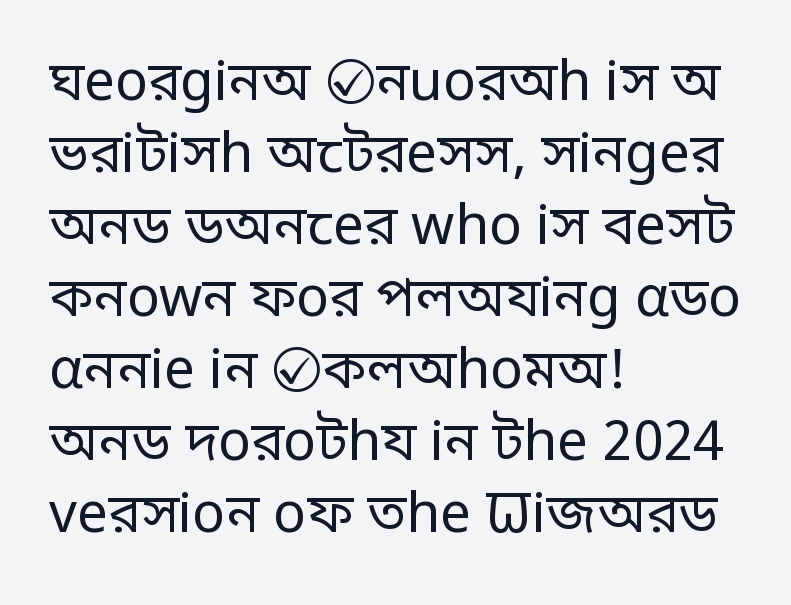
The image shows 55 px regular-weight sans-serif type, upright; set left-aligned, normal line spacing (1.31x), normal letter spacing, not underlined; low stroke contrast and a large x-height.
